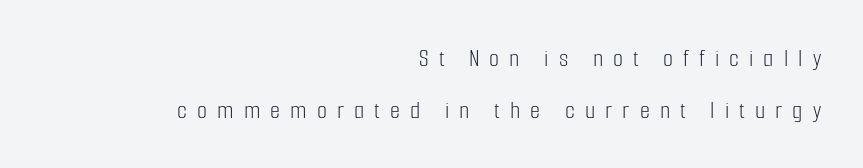
The image shows 26 px text type, upright; set right-aligned, loose line spacing (1.99x), unusually wide letter spacing (+0.39 em), not underlined.
